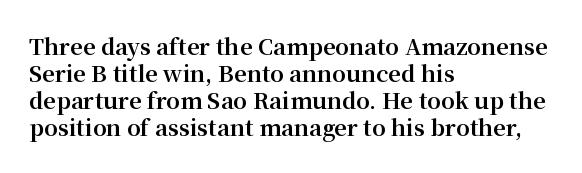
The setting favours the left margin, as ordinary paragraphs usually do. The strip under each line holds only bare page. Every letter is thick-stroked: bold, no question. In terms of posture, this sample is upright. Is the letter spacing exaggerated? No — it looks like the ordinary default.
